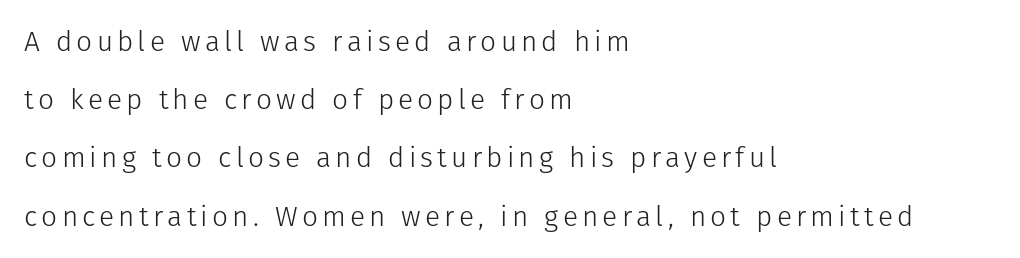
Descender tails drop into unmarked territory. A roman cut, with each character standing at attention. Which margin do the lines hug? The left one — the right edge is uneven. The passage shown is typed in a proportional face where columns would drift.
